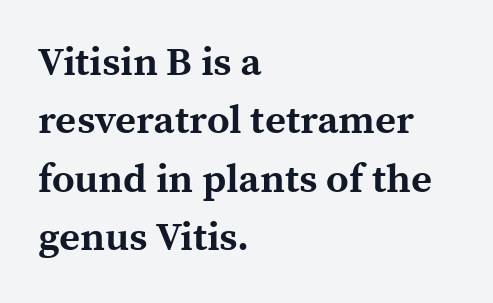
{"serif": "yes", "italic": "no", "bold": "yes", "weight": "bold", "width": "normal", "x_height": "medium", "monospaced": "no", "underline": "no", "align": "left", "line_spacing": "normal", "line_spacing_ratio": 1.46, "letter_spacing": "normal", "letter_spacing_em": 0.0, "glyph_px": 40}
